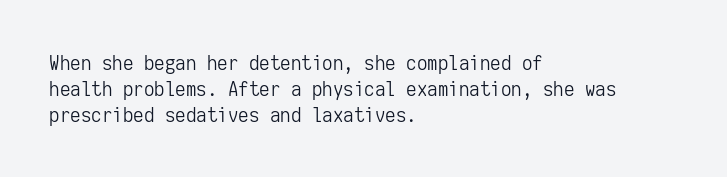
The image shows 21 px text type, upright; set left-aligned, line spacing 1.23x, normal letter spacing, not underlined.
